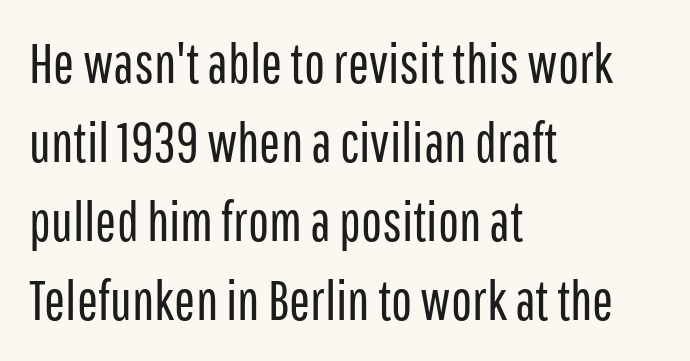
The image shows 56 px regular-weight, condensed sans-serif type, upright; set left-aligned, normal line spacing (1.41x), normal letter spacing, not underlined; low stroke contrast and a medium x-height.
